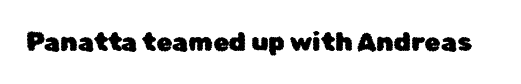
The image shows 26 px text type, upright; set normal letter spacing, not underlined.
